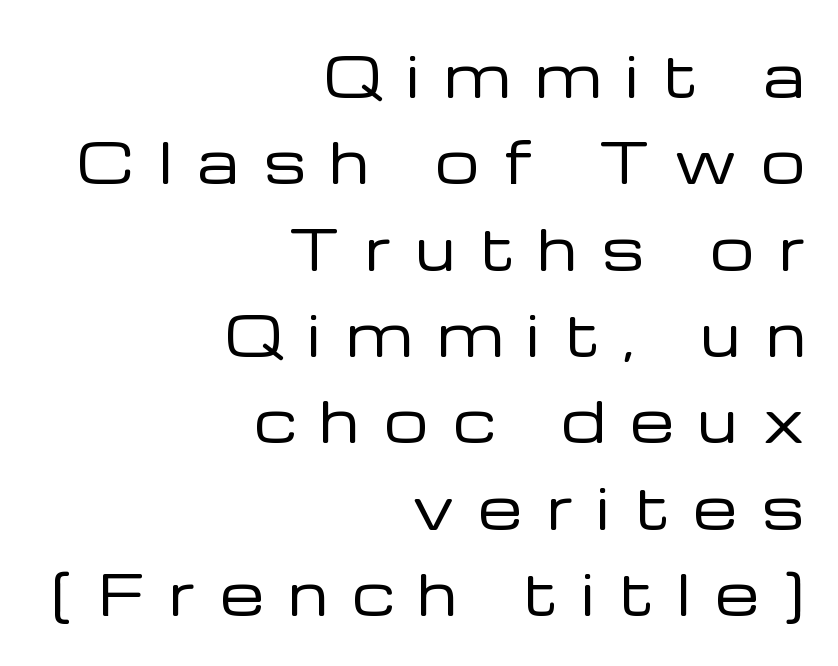
Q: Is the text bold? A: No.
Q: Is the text italic (slanted)? A: No, it is upright.
Q: Is the typeface a serif or a sans-serif typeface? A: Sans-serif.
Q: Is the text underlined? A: No.
Q: How is the paragraph aligned? A: Right-aligned.
Q: Is the spacing between letters normal or unusually wide? A: Unusually wide.
Q: Is the spacing between lines tight, normal or loose? A: Normal.
Q: Width (condensed, normal, or wide)? A: Normal.
Q: Stroke contrast? A: Low.
Q: x-height? A: Medium.
Q: Monospaced? A: No.
